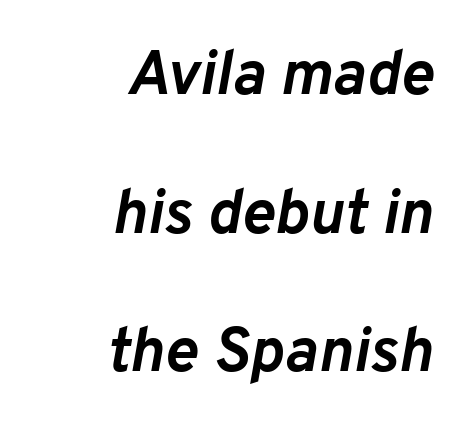
Q: Is the text bold? A: Yes.
Q: Is the text italic (slanted)? A: Yes, it leans right by about 10 degrees.
Q: Is the text underlined? A: No.
Q: How is the paragraph aligned? A: Right-aligned.
Q: Is the spacing between letters normal or unusually wide? A: Normal.
Q: Is the spacing between lines tight, normal or loose? A: Loose.
Q: Width (condensed, normal, or wide)? A: Normal.
Q: Stroke contrast? A: Low.
Q: x-height? A: Medium.
Q: Monospaced? A: No.
